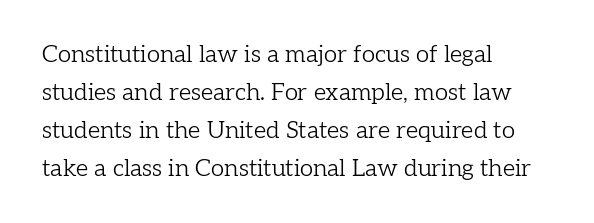
The image shows 24 px text type, upright; set left-aligned, normal line spacing (1.58x), normal letter spacing, not underlined.
